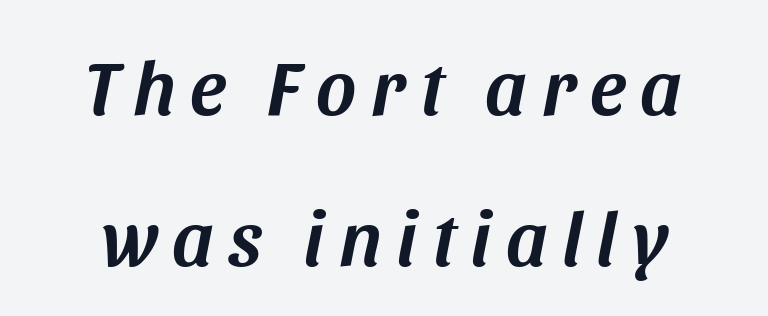
The image shows 77 px text type, italic (leaning right); set loose line spacing (1.96x), not underlined; medium stroke contrast and a large x-height.
